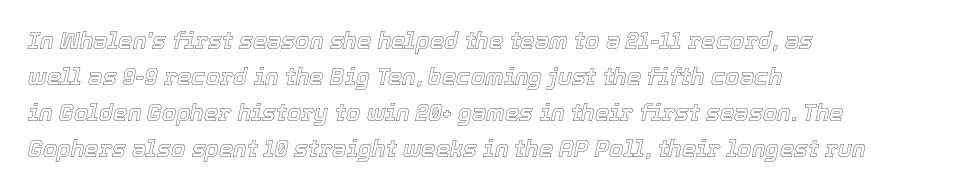
{"italic": "yes", "lean": "right", "slant_degrees": 12, "underline": "no", "align": "left", "line_spacing": "normal", "line_spacing_ratio": 1.56, "letter_spacing": "normal", "letter_spacing_em": 0.0, "glyph_px": 23}
